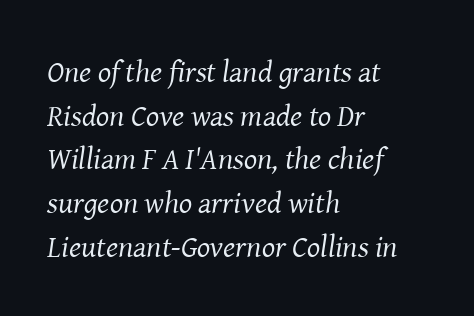
The image shows 31 px regular-weight serif type, italic (leaning right); set left-aligned, normal line spacing (1.41x), normal letter spacing, not underlined; medium stroke contrast and a medium x-height.
